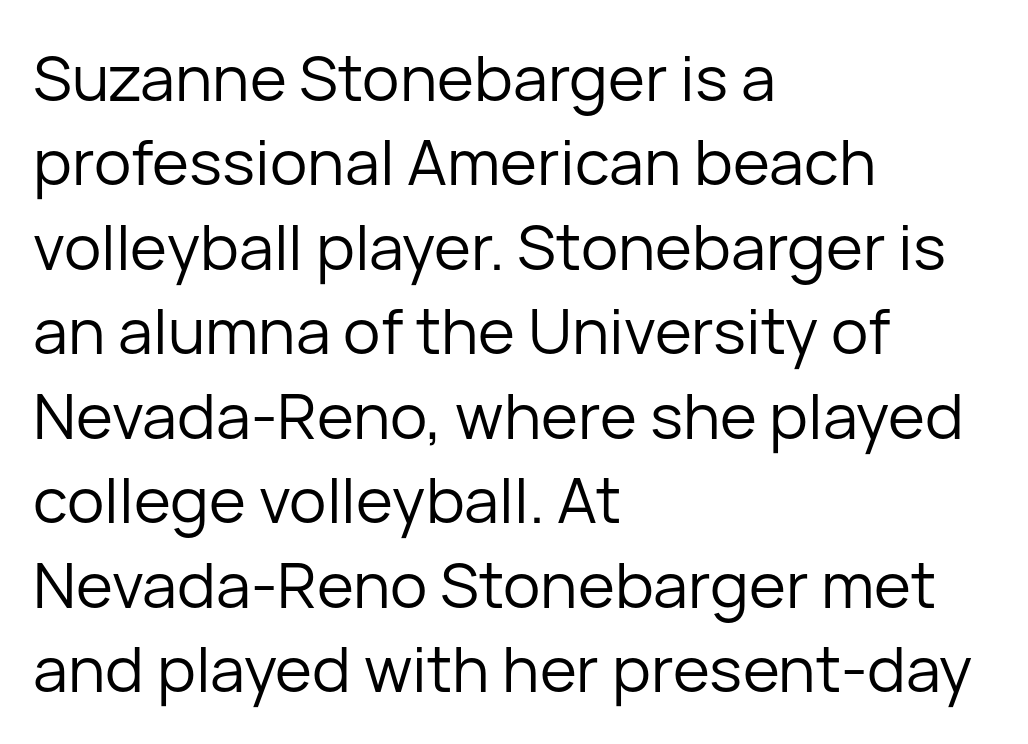
Is the block centered? No — it sits flush against the left margin. Does the leading feel generous? No, just average. The typeface has the unassuming heft of standard copy or less. The gap between lines stays unmarked.
